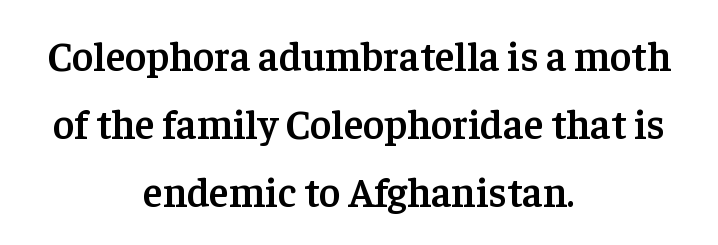
The image shows 41 px semibold serif type, upright; set centered, normal line spacing (1.66x), normal letter spacing, not underlined; low stroke contrast and a medium x-height.
